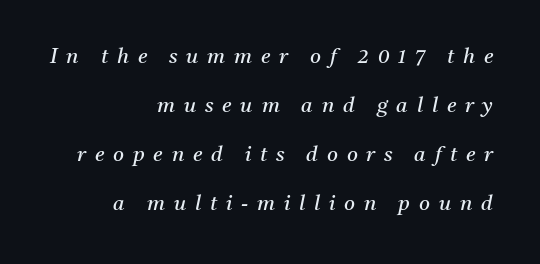
Horizontal alignment here is rightward, an uncommon choice for prose. Is the stroke heavy? The answer is a plain regular-or-lighter. Rendered with sloped, italic letterforms. Notice the wide empty band between every row — that's loose leading.
